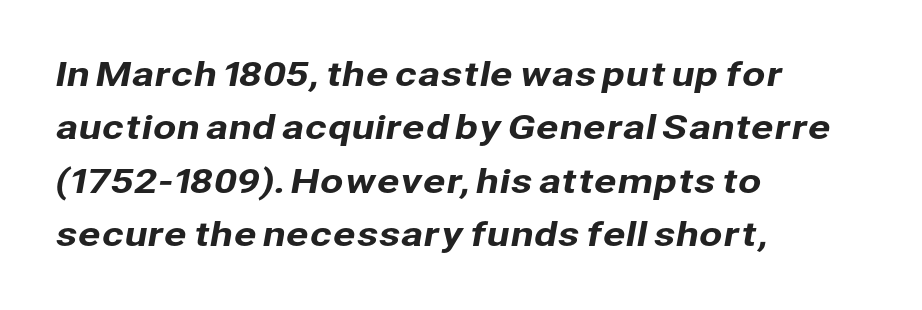
The image shows 34 px sans-serif type; set left-aligned, normal line spacing (1.57x), normal letter spacing, not underlined; low stroke contrast and a medium x-height.
